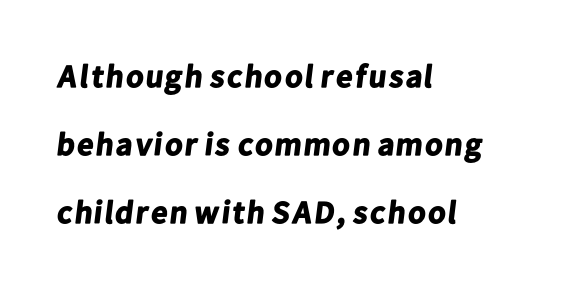
Q: Is the text bold? A: Yes.
Q: Is the typeface a serif or a sans-serif typeface? A: Sans-serif.
Q: Is the text underlined? A: No.
Q: How is the paragraph aligned? A: Left-aligned.
Q: Is the spacing between letters normal or unusually wide? A: Normal.
Q: Is the spacing between lines tight, normal or loose? A: Loose.
Q: Width (condensed, normal, or wide)? A: Normal.
Q: Stroke contrast? A: Low.
Q: x-height? A: Medium.
Q: Monospaced? A: No.
